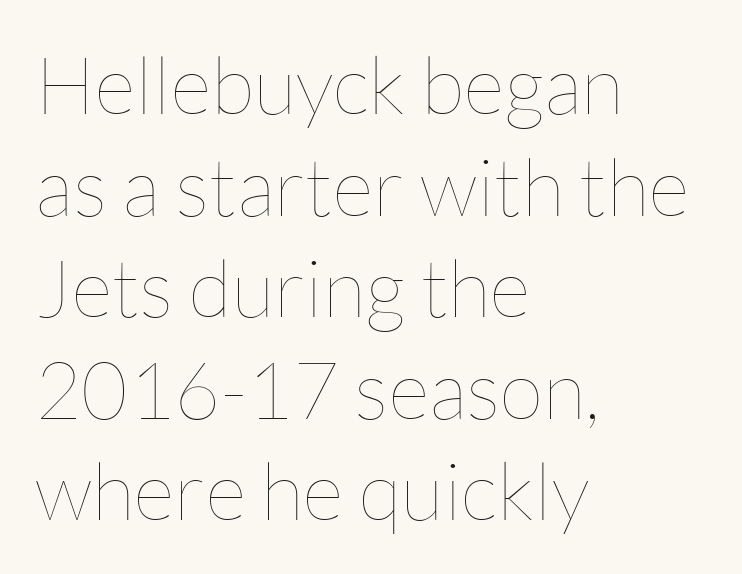
{"italic": "no", "bold": "no", "weight": "thin", "width": "normal", "stroke_contrast": "low", "x_height": "medium", "monospaced": "no", "underline": "no", "align": "left", "line_spacing": "normal", "line_spacing_ratio": 1.27, "letter_spacing": "normal", "letter_spacing_em": 0.0, "glyph_px": 80}
